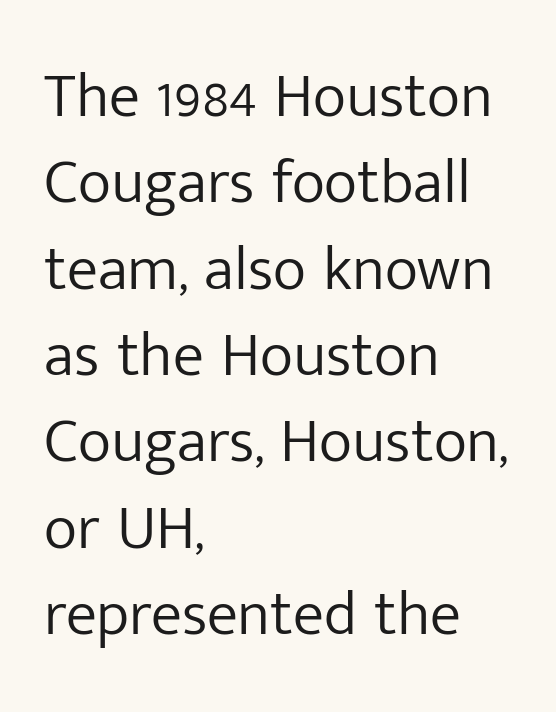
The image shows 63 px light sans-serif type, upright; set left-aligned, normal line spacing (1.37x), normal letter spacing, not underlined; low stroke contrast and a medium x-height.
